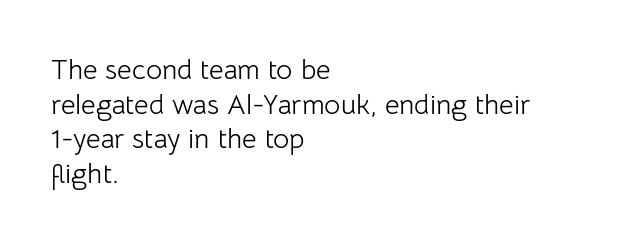
Q: Is the text bold? A: No.
Q: Is the text italic (slanted)? A: No, it is upright.
Q: Is the typeface a serif or a sans-serif typeface? A: Sans-serif.
Q: Is the text underlined? A: No.
Q: How is the paragraph aligned? A: Left-aligned.
Q: Is the spacing between letters normal or unusually wide? A: Normal.
Q: Width (condensed, normal, or wide)? A: Normal.
Q: Stroke contrast? A: Low.
Q: x-height? A: Medium.
Q: Monospaced? A: No.
